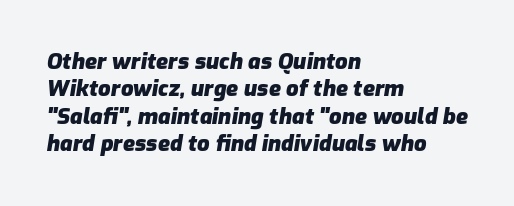
The image shows 22 px bold type, italic (leaning right); set left-aligned, normal line spacing (1.25x), normal letter spacing, not underlined.
